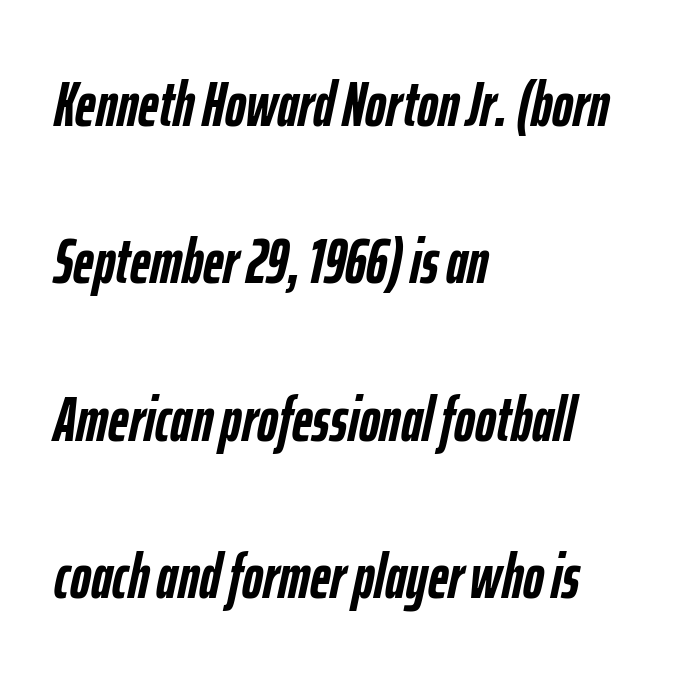
{"italic": "yes", "lean": "right", "slant_degrees": 12, "bold": "yes", "weight": "semibold", "width": "condensed", "stroke_contrast": "low", "x_height": "medium", "monospaced": "no", "underline": "no", "align": "left", "line_spacing": "loose", "line_spacing_ratio": 2.5, "letter_spacing": "normal", "letter_spacing_em": 0.0, "glyph_px": 63}
